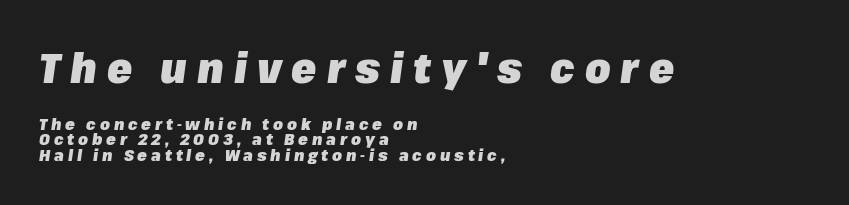
{"italic": "yes", "lean": "right", "slant_degrees": 8, "bold": "yes", "weight": "heavy", "width": "normal", "stroke_contrast": "low", "x_height": "medium", "monospaced": "no", "underline": "no", "align": "left", "line_spacing": "tight", "line_spacing_ratio": 0.97, "letter_spacing": "wide", "letter_spacing_em": 0.24, "larger_block": "first", "size_ratio": 2.56, "glyph_px": 41}
